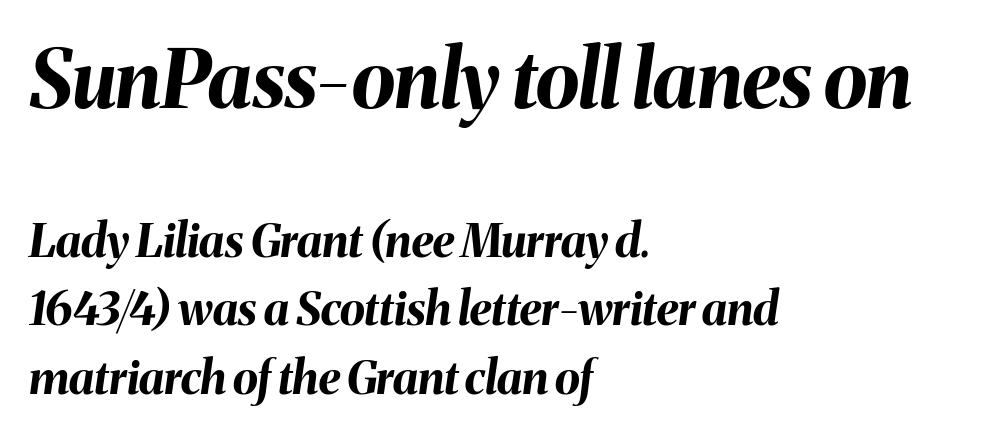
Q: Is the text bold? A: Yes.
Q: Is the text italic (slanted)? A: Yes, it leans right by about 8 degrees.
Q: Is the text underlined? A: No.
Q: How is the paragraph aligned? A: Left-aligned.
Q: Is the spacing between letters normal or unusually wide? A: Normal.
Q: Is the spacing between lines tight, normal or loose? A: Normal.
Q: Which block of text is set in a larger size, the first (top) or the second (bottom)? A: The first (top) one.
Q: Width (condensed, normal, or wide)? A: Normal.
Q: Stroke contrast? A: Medium.
Q: x-height? A: Medium.
Q: Monospaced? A: No.
